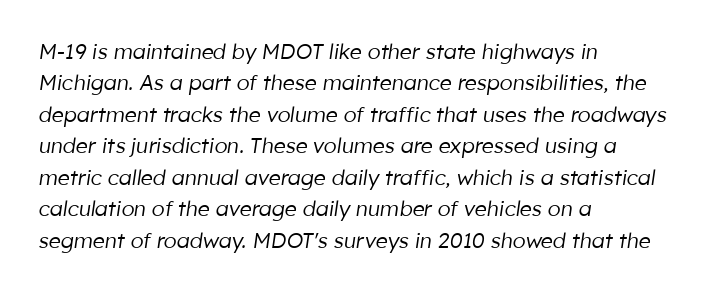
The image shows 21 px text type, italic (leaning right); set left-aligned, normal line spacing (1.5x), normal letter spacing, not underlined.
